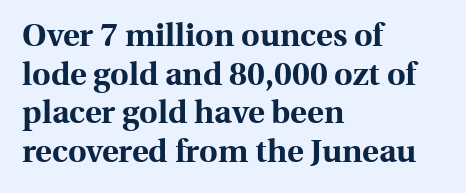
These lines are rendered in a variable-pitch font. In terms of letterform style, serifs are clearly present. The typesetting leans heavy: a genuine bold. One-word summary of the alignment: left.
